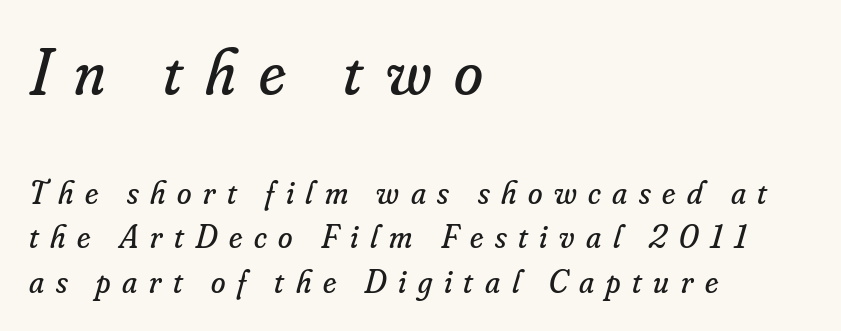
{"serif": "yes", "italic": "yes", "lean": "right", "slant_degrees": 16, "bold": "no", "weight": "regular", "width": "normal", "stroke_contrast": "low", "x_height": "small", "monospaced": "no", "underline": "no", "align": "left", "line_spacing": "normal", "line_spacing_ratio": 1.35, "letter_spacing": "wide", "letter_spacing_em": 0.35, "larger_block": "first", "size_ratio": 2.0, "glyph_px": 66}
